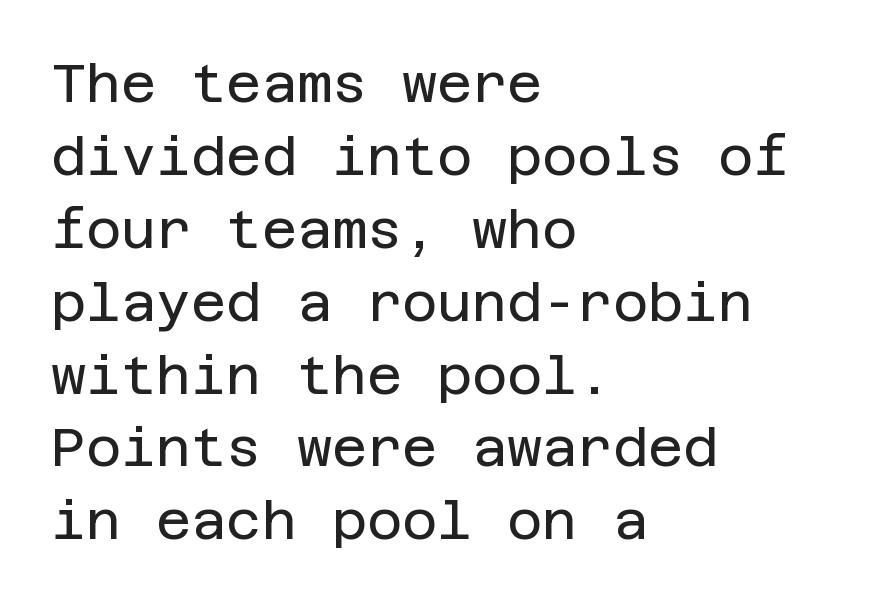
Q: Is the text bold? A: No.
Q: Is the text italic (slanted)? A: No, it is upright.
Q: Is the typeface a serif or a sans-serif typeface? A: Sans-serif.
Q: Is the text underlined? A: No.
Q: How is the paragraph aligned? A: Left-aligned.
Q: Is the spacing between letters normal or unusually wide? A: Normal.
Q: Is the spacing between lines tight, normal or loose? A: Normal.
Q: Width (condensed, normal, or wide)? A: Normal.
Q: Stroke contrast? A: Low.
Q: x-height? A: Large.
